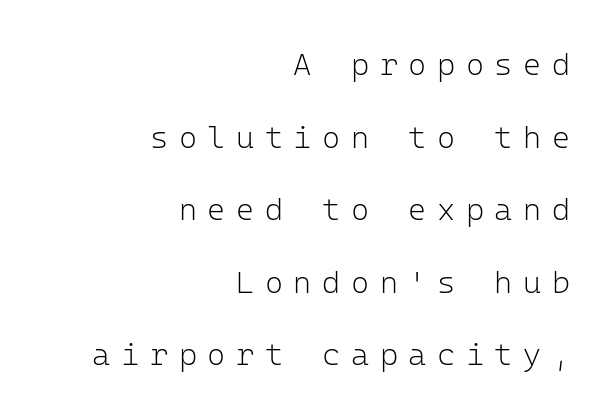
Q: Is the text bold? A: No.
Q: Is the text italic (slanted)? A: No, it is upright.
Q: Is the typeface a serif or a sans-serif typeface? A: Sans-serif.
Q: Is the text underlined? A: No.
Q: How is the paragraph aligned? A: Right-aligned.
Q: Is the spacing between letters normal or unusually wide? A: Unusually wide.
Q: Is the spacing between lines tight, normal or loose? A: Loose.
Q: Width (condensed, normal, or wide)? A: Normal.
Q: Stroke contrast? A: Low.
Q: x-height? A: Medium.
Q: Monospaced? A: Yes.
